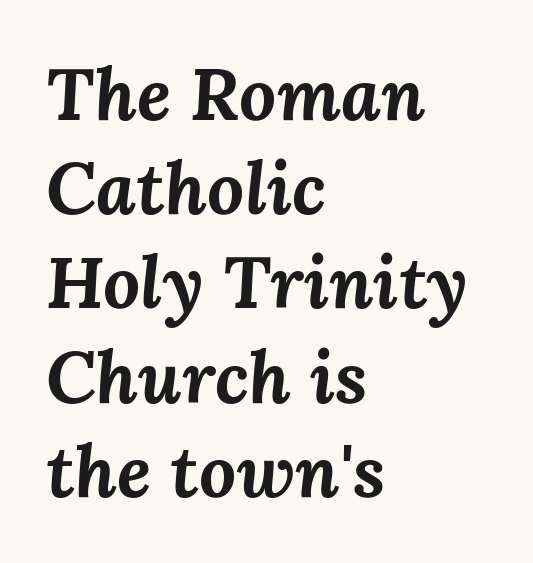
Q: Is the text bold? A: Yes.
Q: Is the text italic (slanted)? A: Yes, it leans right by about 3 degrees.
Q: Is the text underlined? A: No.
Q: How is the paragraph aligned? A: Left-aligned.
Q: Is the spacing between letters normal or unusually wide? A: Normal.
Q: Is the spacing between lines tight, normal or loose? A: Normal.
Q: Width (condensed, normal, or wide)? A: Normal.
Q: Stroke contrast? A: Medium.
Q: x-height? A: Medium.
Q: Monospaced? A: No.
